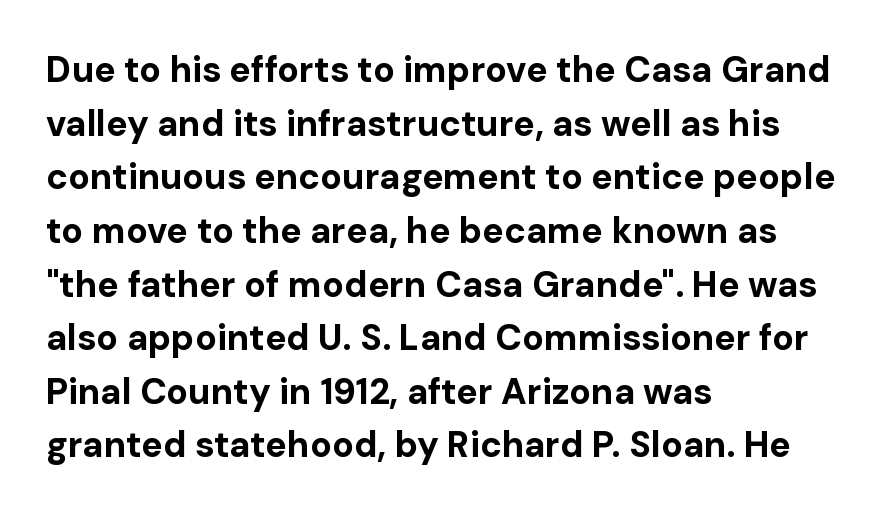
Compared with typical paragraphs, the rows here are spaced about the same. It's the straight-up-and-down kind of type. Each letter's strokes conclude bluntly, with no projecting serifs. Inter-character spacing is left at the font's built-in metrics.
